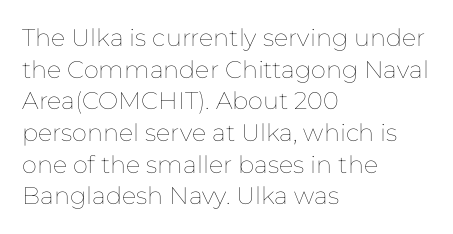
Leftover space on each line is placed entirely after the last word. The typesetting does not lean heavy: it is not bold. Honestly, the letter spacing is just normal — you wouldn't notice it. Underline: absent. If you drew a line through each stem, it would be perfectly vertical.
